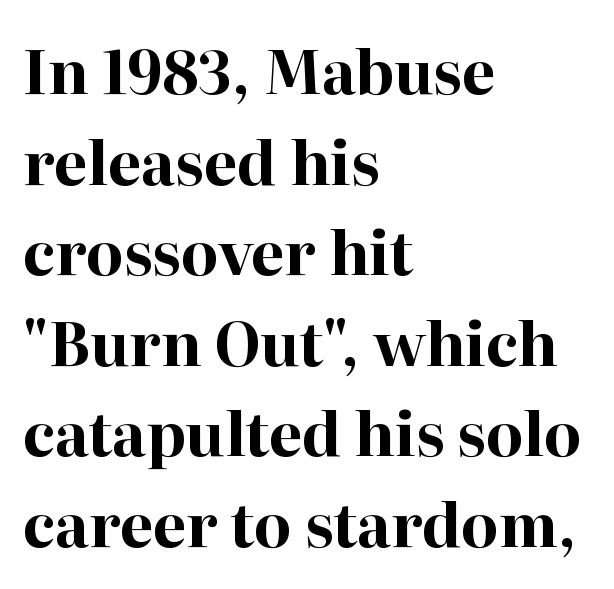
{"serif": "yes", "italic": "no", "bold": "yes", "weight": "bold", "width": "normal", "stroke_contrast": "high", "x_height": "medium", "monospaced": "no", "underline": "no", "align": "left", "line_spacing": "normal", "line_spacing_ratio": 1.51, "letter_spacing": "normal", "letter_spacing_em": 0.0, "glyph_px": 60}
